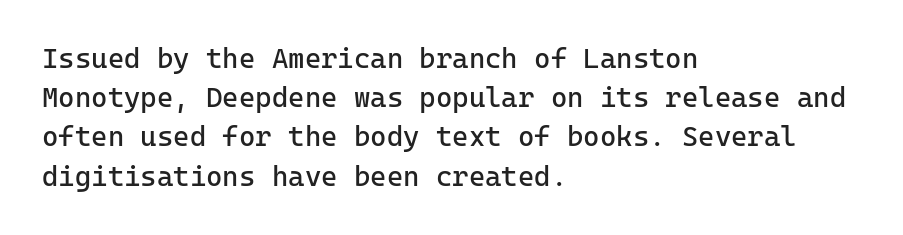
The image shows 28 px regular-weight sans-serif type, upright; set left-aligned, normal line spacing (1.4x), normal letter spacing, not underlined; low stroke contrast and a medium x-height.
